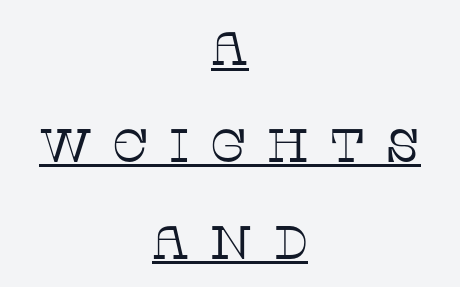
{"serif": "yes", "italic": "no", "bold": "no", "weight": "thin", "width": "normal", "stroke_contrast": "low", "x_height": "large", "monospaced": "no", "underline": "yes", "align": "center", "line_spacing": "loose", "line_spacing_ratio": 2.06, "letter_spacing": "wide", "letter_spacing_em": 0.41, "glyph_px": 47}
